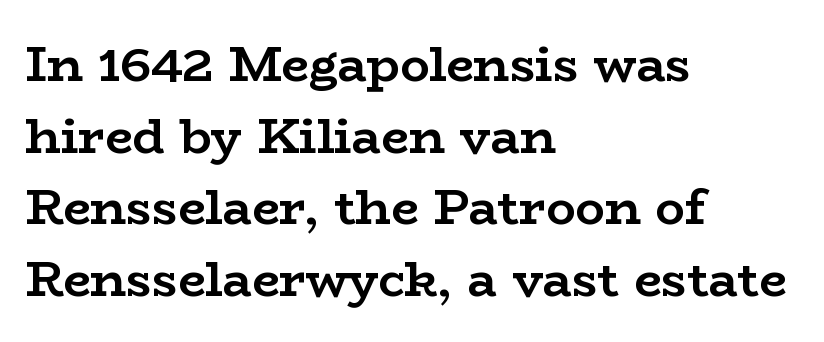
This sample has the flowing, uneven cadence of proportional lettering. The passage is arranged the way most books set body copy — flush left. Each word holds together tightly as a unit, with standard inter-letter gaps. Little horizontal feet cap the strokes, marking this as serif type. The space between consecutive lines is moderate. Letters rest on an invisible, unmarked baseline.
